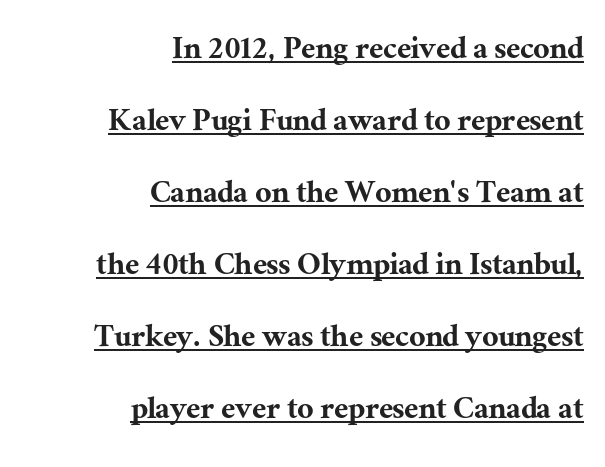
One glance says open: line gaps are wider than usual. There is no visible air inserted between adjacent glyphs. Posture: vertical. A baseline rule has been typeset under these characters. These lines stack with their right ends in a neat column.
